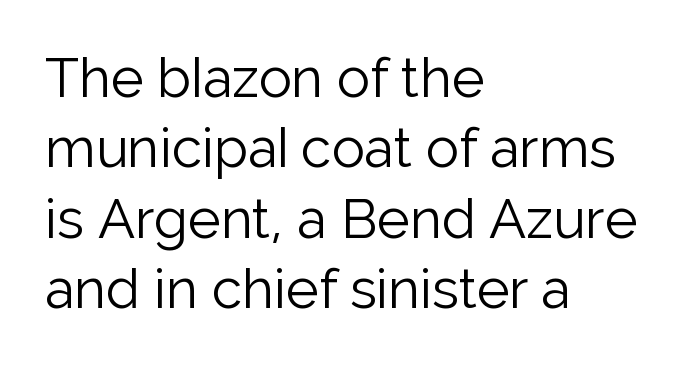
The image shows 55 px light sans-serif type, upright; set left-aligned, normal line spacing (1.28x), normal letter spacing, not underlined; low stroke contrast and a medium x-height.
